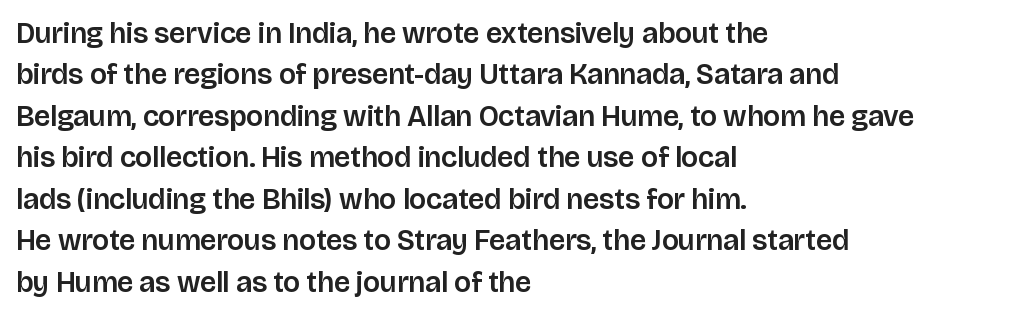
{"serif": "no", "italic": "no", "width": "normal", "stroke_contrast": "low", "x_height": "large", "monospaced": "no", "underline": "no", "align": "left", "line_spacing": "normal", "line_spacing_ratio": 1.43, "letter_spacing": "normal", "letter_spacing_em": 0.0, "glyph_px": 29}
